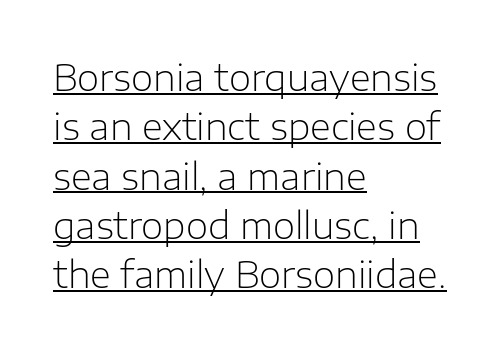
The image shows 36 px light sans-serif type, upright; set left-aligned, normal line spacing (1.37x), normal letter spacing, underlined; low stroke contrast and a medium x-height.
